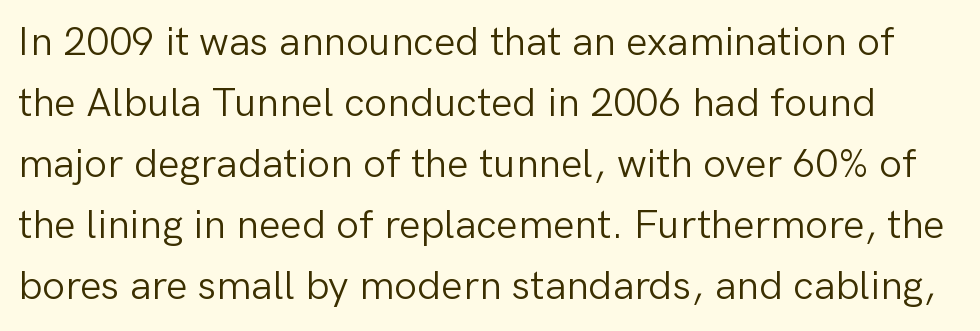
{"serif": "no", "italic": "no", "bold": "no", "weight": "light", "width": "normal", "stroke_contrast": "low", "x_height": "medium", "monospaced": "no", "underline": "no", "line_spacing": "normal", "line_spacing_ratio": 1.49, "letter_spacing": "normal", "letter_spacing_em": 0.0, "glyph_px": 41}
